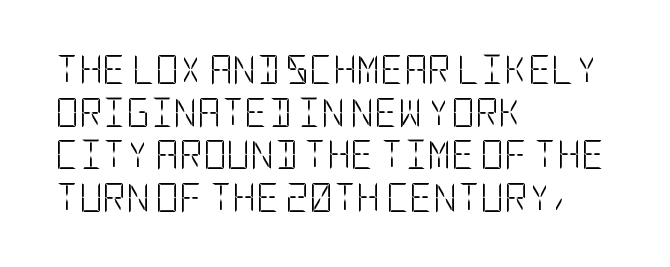
Q: Is the text bold? A: No.
Q: Is the text italic (slanted)? A: No, it is upright.
Q: Is the typeface a serif or a sans-serif typeface? A: Sans-serif.
Q: Is the text underlined? A: No.
Q: How is the paragraph aligned? A: Left-aligned.
Q: Is the spacing between letters normal or unusually wide? A: Normal.
Q: Is the spacing between lines tight, normal or loose? A: Normal.
Q: Width (condensed, normal, or wide)? A: Condensed.
Q: Stroke contrast? A: Low.
Q: x-height? A: Large.
